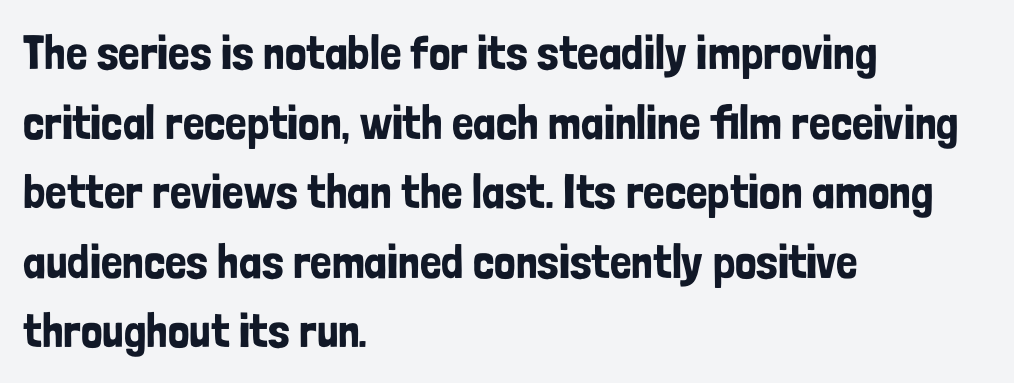
Beneath every word, the page is bare. This is roman type, the default non-slanted kind. Nothing unusual about the tracking: characters are spaced as the font intends. Typeset ragged right — the left edge is the straight one.
